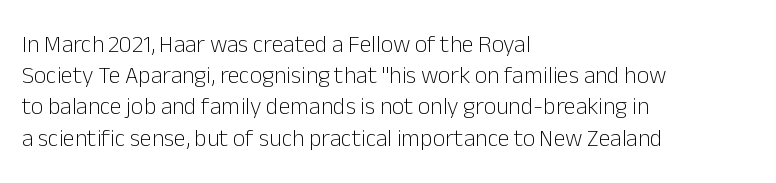
The ragged edge is on the right, which tells us the setting is flush left. The passage shown is not underscored anywhere. These lines were composed using upright roman letters. This sample uses plain, unmodified letter spacing. Reading down the column, the eye jumps a familiar distance to each next line.
